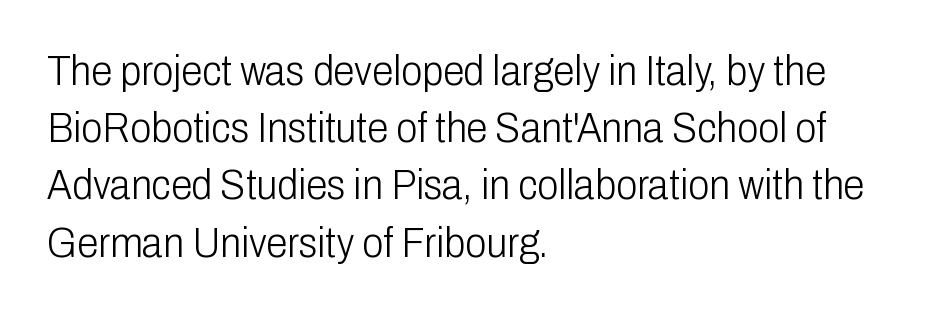
Q: Is the text bold? A: No.
Q: Is the text italic (slanted)? A: No, it is upright.
Q: Is the typeface a serif or a sans-serif typeface? A: Sans-serif.
Q: Is the text underlined? A: No.
Q: How is the paragraph aligned? A: Left-aligned.
Q: Is the spacing between letters normal or unusually wide? A: Normal.
Q: Is the spacing between lines tight, normal or loose? A: Normal.
Q: Width (condensed, normal, or wide)? A: Condensed.
Q: Stroke contrast? A: Low.
Q: x-height? A: Medium.
Q: Monospaced? A: No.
